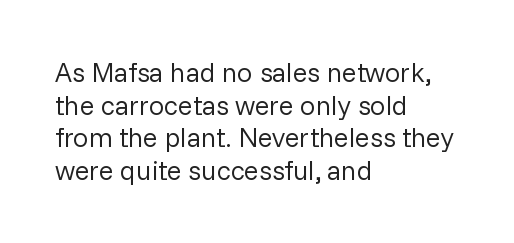
What stands out about the letter spacing? Nothing — it is the standard amount. This is not heavy type; no bold has been used. Just letters on the line, the space beneath them empty. Notice how the stems are strictly vertical — no italics here. This rendering uses left alignment, leaving the right contour irregular.
